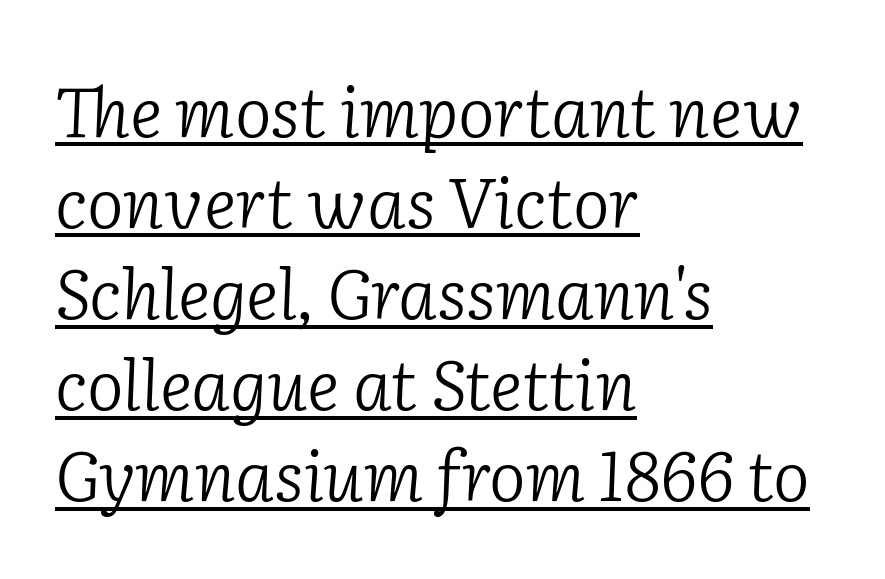
Between one letter and the next there's only the usual sliver of space. Character widths vary here, with narrow letters taking less room than wide ones. Compared with a centered layout, this one pins lines to the left instead. The typesetting does not lean heavy: it is not bold. One glance says typical: line gaps are just what's usual. The words here are underlined.
